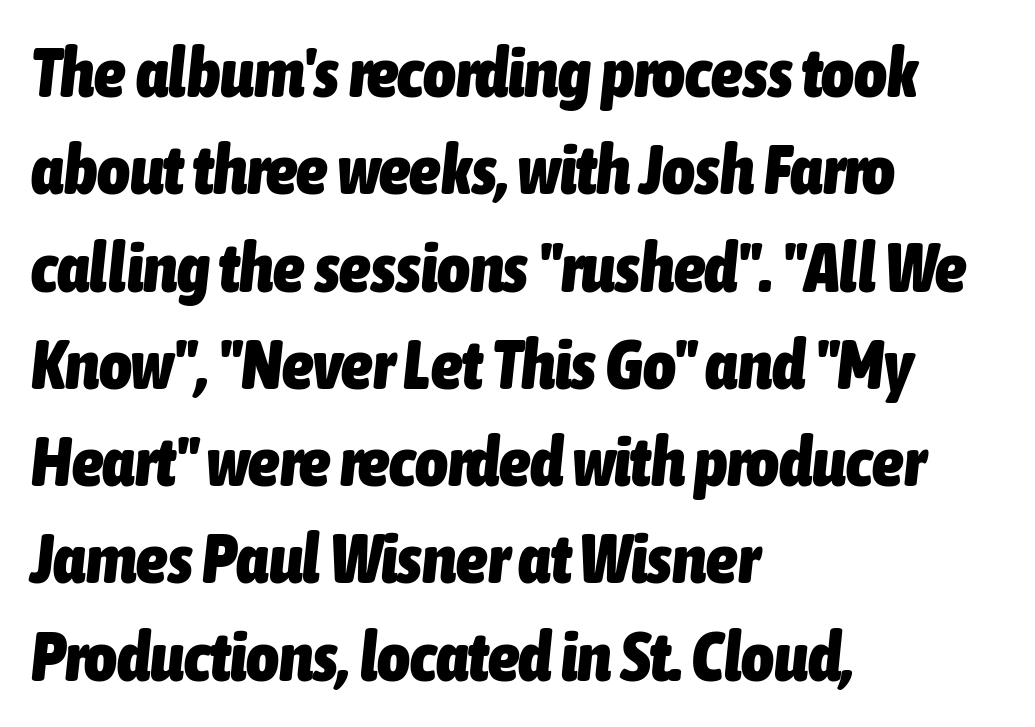
The image shows 70 px heavy, condensed type, italic (leaning right); set left-aligned, normal line spacing (1.39x), normal letter spacing, not underlined; low stroke contrast and a medium x-height.
